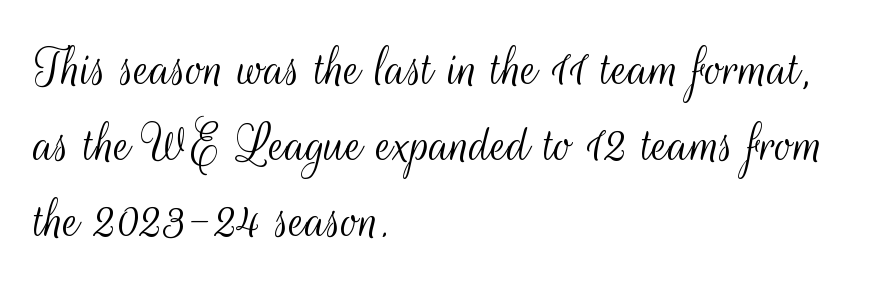
The image shows 58 px light, condensed sans-serif type; set left-aligned, normal line spacing (1.31x), normal letter spacing, not underlined; medium stroke contrast and a small x-height.
